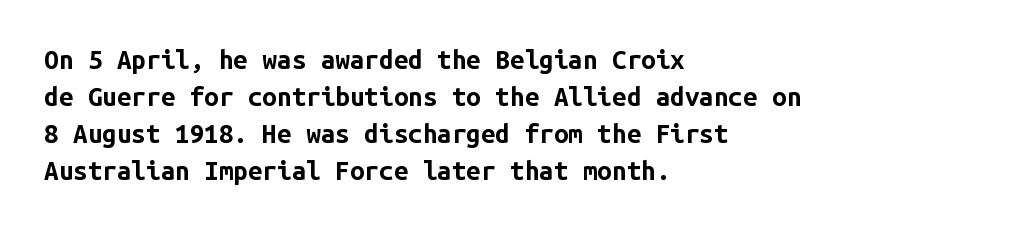
These words are printed bold, with thick strokes throughout. Between one letter and the next there's only the usual sliver of space. The letters stand straight up with perfectly vertical stems. The rendering anchors every line to the left-hand side. The leading is moderate, giving the passage an even texture.
